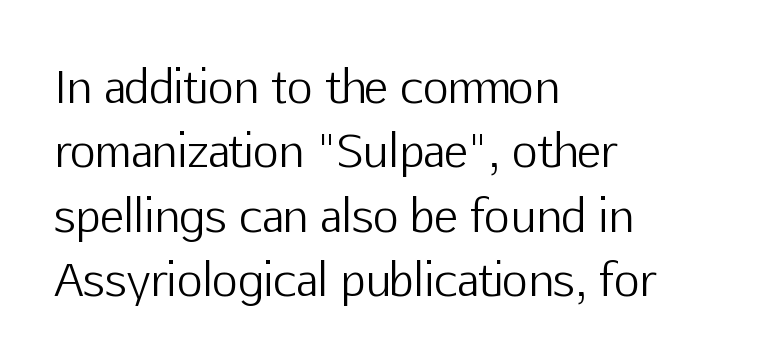
{"serif": "no", "italic": "no", "bold": "no", "weight": "light", "width": "normal", "stroke_contrast": "low", "x_height": "medium", "monospaced": "no", "underline": "no", "align": "left", "line_spacing": "normal", "line_spacing_ratio": 1.43, "letter_spacing": "normal", "letter_spacing_em": 0.0, "glyph_px": 45}
